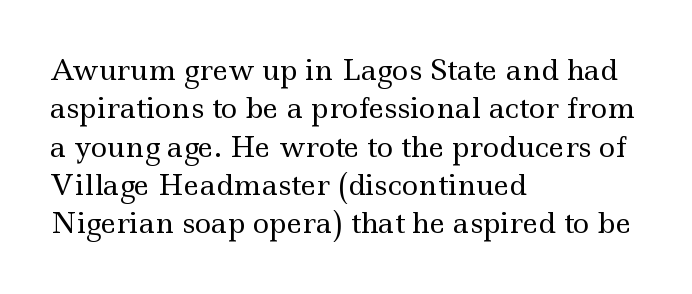
The glyphs in this specimen are seriffed. The tracking reads as untouched default to a designer's eye. Check the space under the baseline: it is left empty. The axis of the letterforms is exactly vertical. Character widths vary here, with narrow letters taking less room than wide ones. The lines are quadded left.
